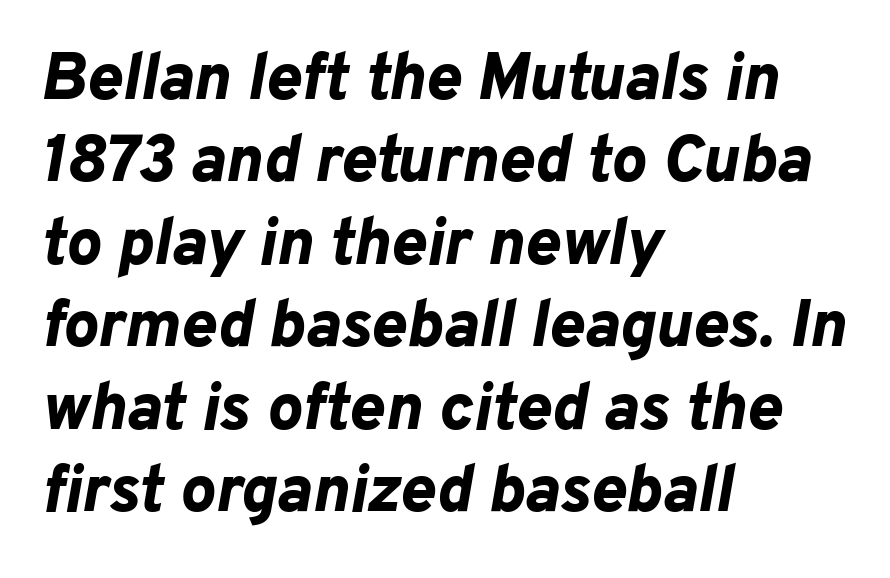
Q: Is the text bold? A: Yes.
Q: Is the text italic (slanted)? A: Yes, it leans right by about 10 degrees.
Q: Is the text underlined? A: No.
Q: How is the paragraph aligned? A: Left-aligned.
Q: Is the spacing between letters normal or unusually wide? A: Normal.
Q: Is the spacing between lines tight, normal or loose? A: Normal.
Q: Width (condensed, normal, or wide)? A: Normal.
Q: Stroke contrast? A: Low.
Q: x-height? A: Medium.
Q: Monospaced? A: No.
